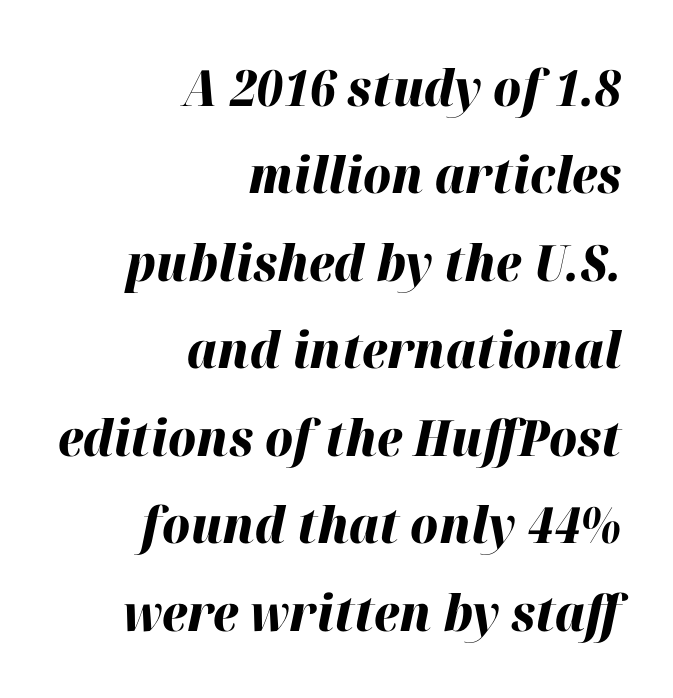
The image shows 50 px heavy type, italic (leaning right); set right-aligned, line spacing 1.75x, normal letter spacing, not underlined; high stroke contrast and a medium x-height.
